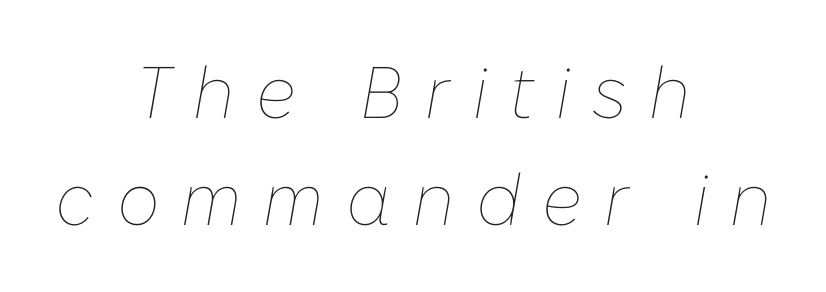
Compared with typical body copy, the letter spacing here is much looser. Line starts and ends both wander, symmetrically. Designer's note — italics engaged. Leading matches the norm, producing a regular column. Varying glyph widths throughout — classic text-font behaviour. Heaviness? Minimal to ordinary, like unemphasized prose.
